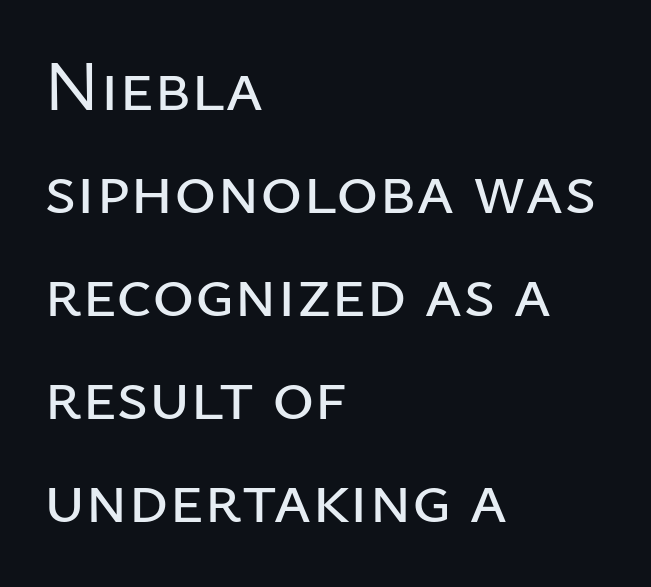
Q: Is the text italic (slanted)? A: No, it is upright.
Q: Is the typeface a serif or a sans-serif typeface? A: Sans-serif.
Q: Is the text underlined? A: No.
Q: How is the paragraph aligned? A: Left-aligned.
Q: Is the spacing between letters normal or unusually wide? A: Normal.
Q: Is the spacing between lines tight, normal or loose? A: Normal.
Q: Width (condensed, normal, or wide)? A: Normal.
Q: Stroke contrast? A: Low.
Q: x-height? A: Medium.
Q: Monospaced? A: No.
